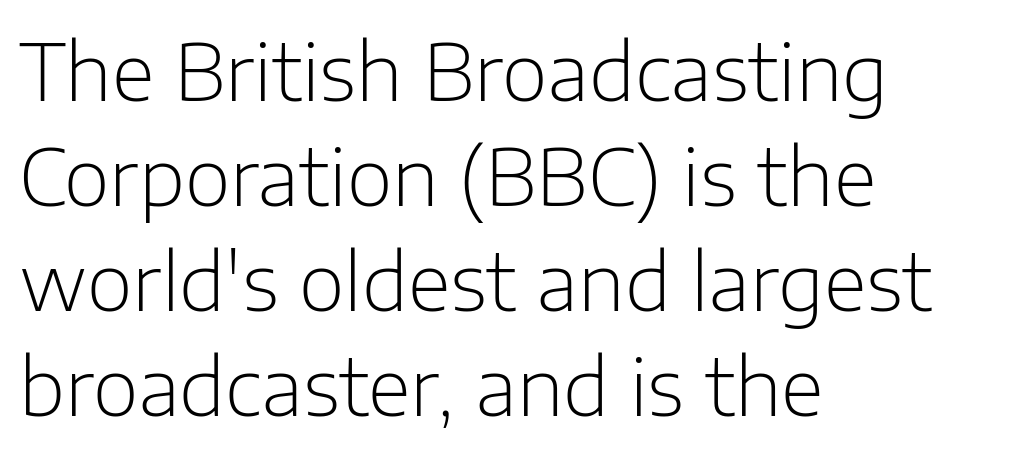
{"serif": "no", "italic": "no", "bold": "no", "weight": "light", "width": "normal", "stroke_contrast": "low", "x_height": "medium", "monospaced": "no", "underline": "no", "align": "left", "line_spacing": "normal", "line_spacing_ratio": 1.33, "letter_spacing": "normal", "letter_spacing_em": 0.0, "glyph_px": 79}
